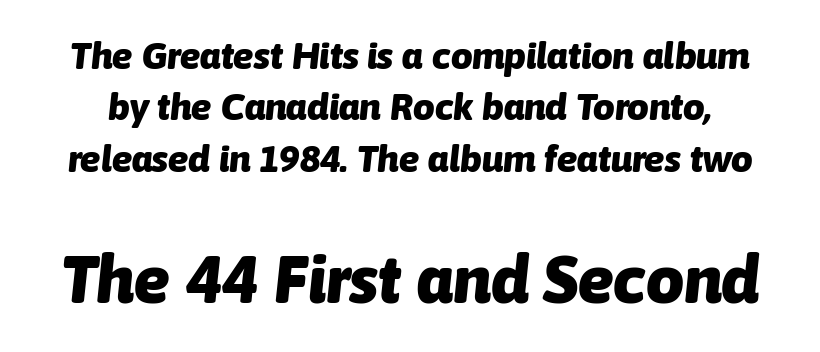
{"italic": "yes", "lean": "right", "slant_degrees": 6, "bold": "yes", "weight": "heavy", "width": "normal", "stroke_contrast": "low", "x_height": "medium", "monospaced": "no", "underline": "no", "line_spacing": "normal", "line_spacing_ratio": 1.35, "letter_spacing": "normal", "letter_spacing_em": 0.0, "larger_block": "second", "size_ratio": 1.76, "glyph_px": 67}
